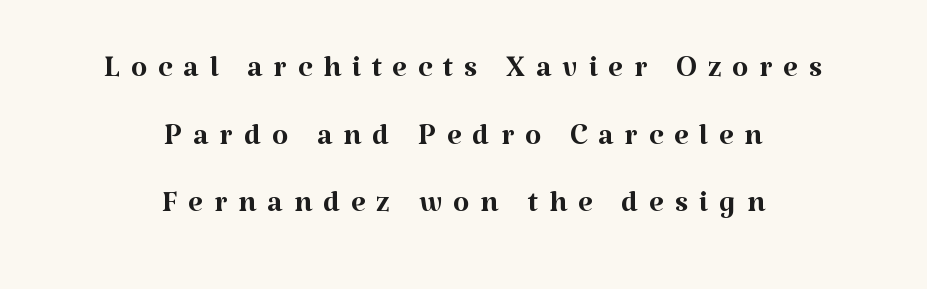
{"serif": "yes", "italic": "no", "bold": "no", "weight": "regular", "width": "normal", "stroke_contrast": "medium", "x_height": "medium", "monospaced": "no", "underline": "no", "align": "center", "line_spacing": "normal", "line_spacing_ratio": 1.61, "letter_spacing": "wide", "letter_spacing_em": 0.26, "glyph_px": 42}
